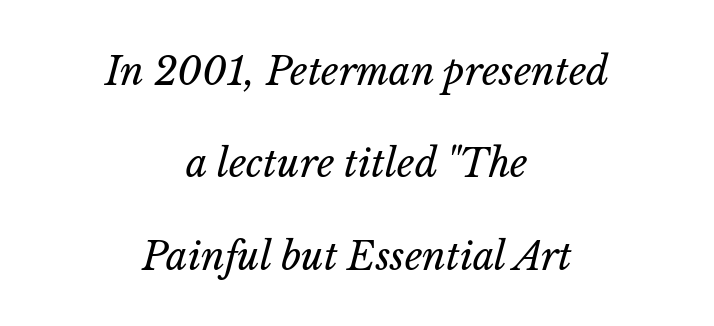
{"italic": "yes", "lean": "right", "slant_degrees": 14, "bold": "no", "weight": "regular", "width": "normal", "stroke_contrast": "low", "x_height": "medium", "monospaced": "no", "underline": "no", "align": "center", "line_spacing": "loose", "line_spacing_ratio": 2.43, "letter_spacing": "normal", "letter_spacing_em": 0.0, "glyph_px": 38}
